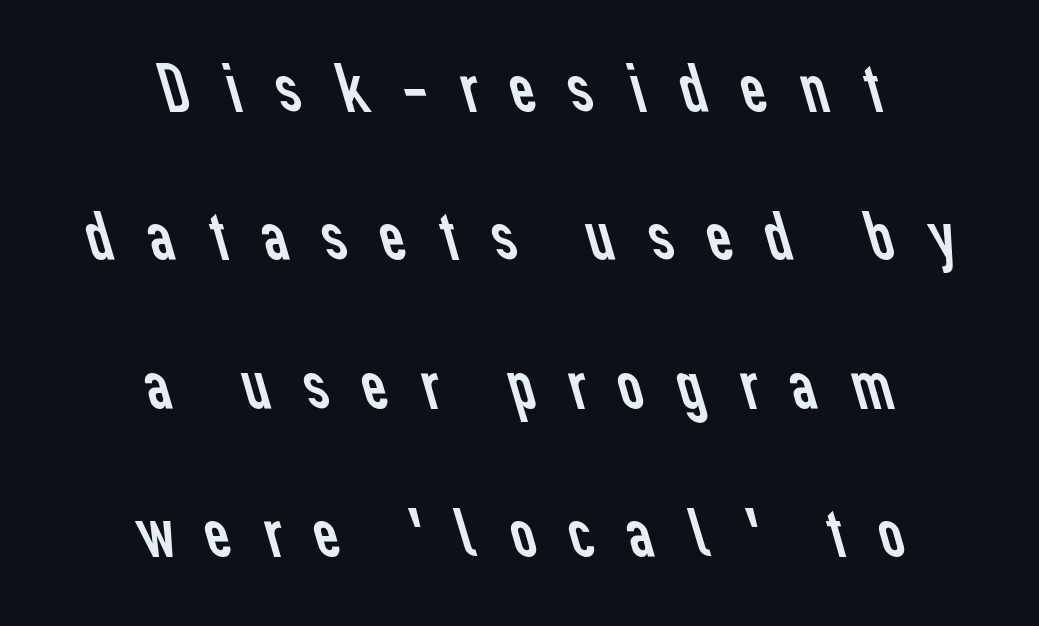
The letters advance in unequal steps, a hallmark of proportional type. Is this a sans? Yes — the strokes have no serifs. Compared with a flush-left layout, this one balances lines on the center instead. The strokes are not fattened; the text isn't bold. These lines have a slow, spaced-out rhythm from letter to letter.
